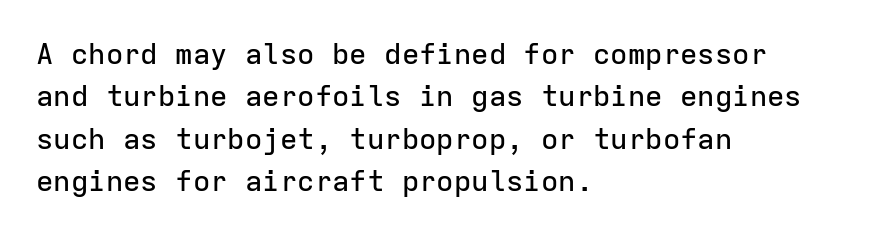
Alignment: flush left. Fixed-width glyphs throughout — classic coding-font behaviour. Check under the words: just untouched page. How are the letters spaced? Ordinarily, with no added tracking. Successive baselines arrive at the customary interval.
